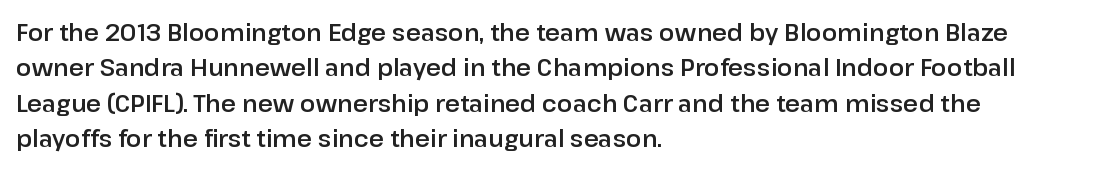
Nope, not italic — everything's standing straight. Words appear dense and cohesive because spacing is normal. The baseline area is clear. These lines sit exactly where default settings would place them. The compositor pushed each line to the left boundary.
